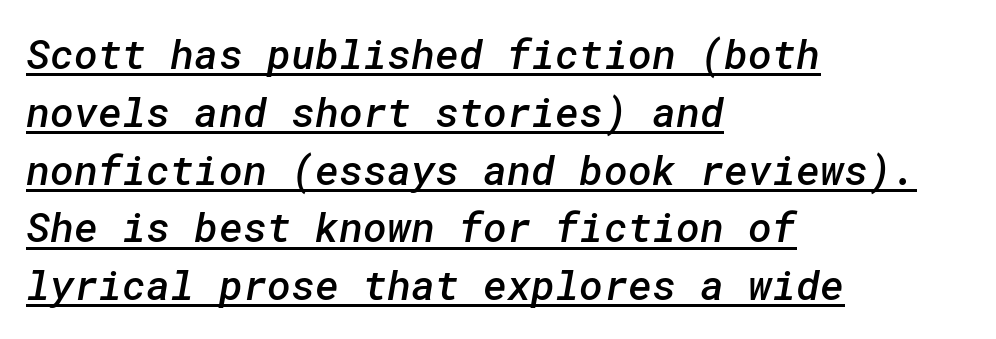
The designer left line spacing at the default. The glyphs are accompanied by a horizontal stroke just below them. Alignment: flush left. Font category for this specimen: sans-serif. Nobody touched the tracking dial on this one. Moderately thickened strokes mark this as semibold type.
